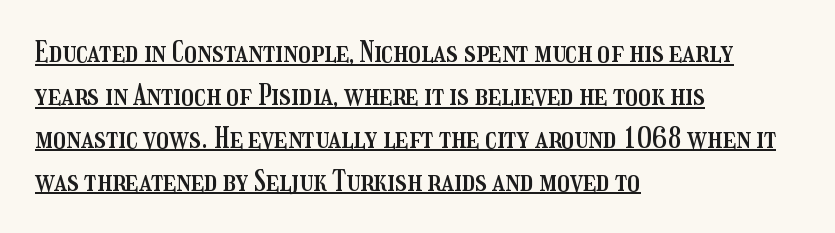
{"italic": "no", "width": "condensed", "stroke_contrast": "medium", "x_height": "medium", "monospaced": "no", "underline": "yes", "align": "left", "line_spacing": "normal", "line_spacing_ratio": 1.53, "letter_spacing": "normal", "letter_spacing_em": 0.0, "glyph_px": 28}
